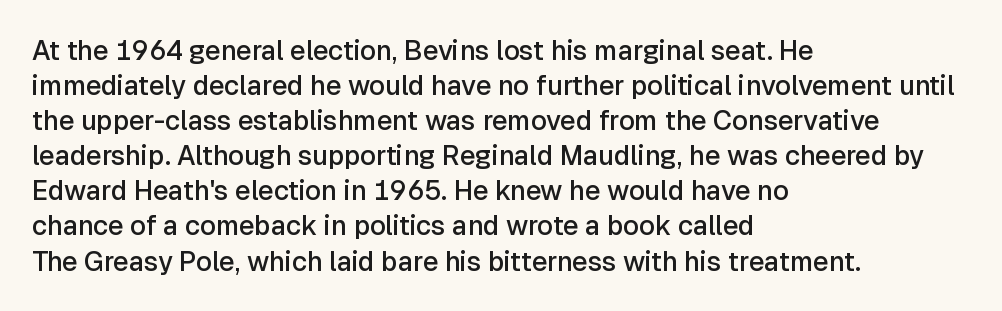
The image shows 27 px text type, upright; set left-aligned, normal line spacing (1.3x), normal letter spacing, not underlined.
